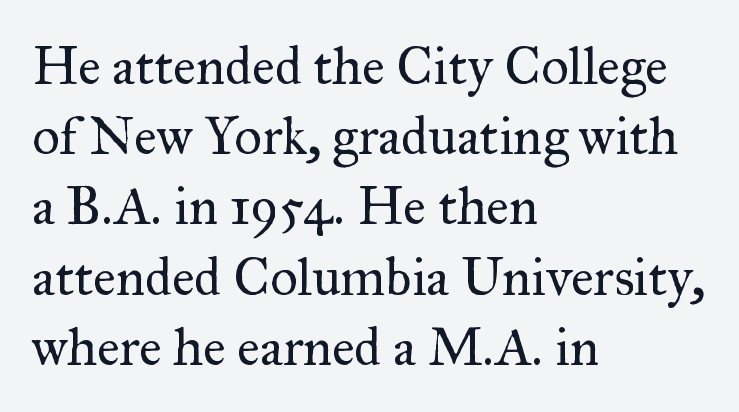
The image shows 54 px regular-weight serif type, upright; set left-aligned, normal line spacing (1.3x), normal letter spacing, not underlined; medium stroke contrast and a small x-height.
